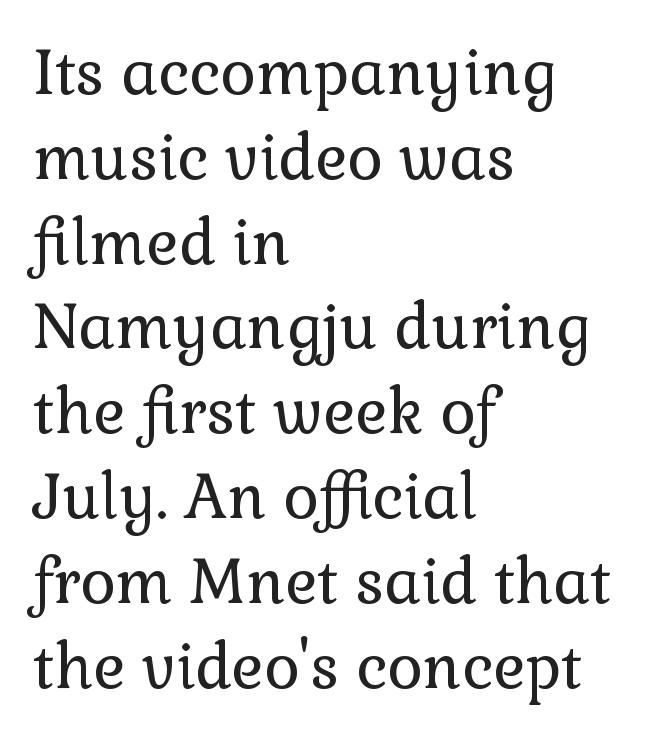
The image shows 61 px regular-weight serif type, upright; set left-aligned, normal line spacing (1.39x), normal letter spacing, not underlined; low stroke contrast and a medium x-height.
